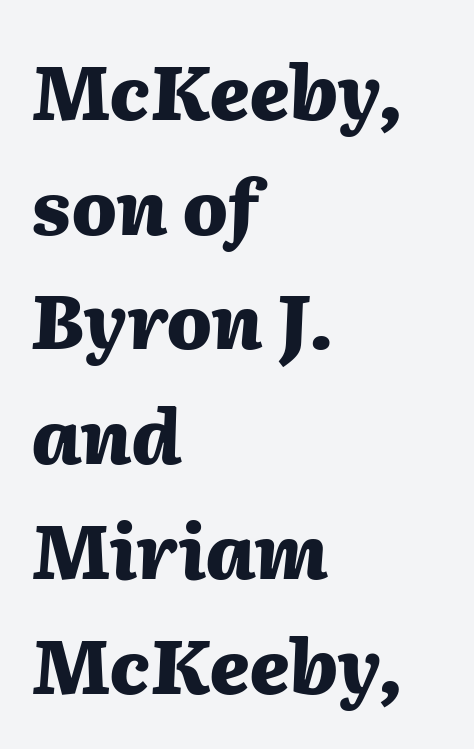
{"italic": "yes", "lean": "right", "slant_degrees": 2, "bold": "yes", "weight": "heavy", "width": "normal", "stroke_contrast": "medium", "x_height": "medium", "monospaced": "no", "underline": "no", "align": "left", "line_spacing": "normal", "line_spacing_ratio": 1.53, "letter_spacing": "normal", "letter_spacing_em": 0.0, "glyph_px": 75}
